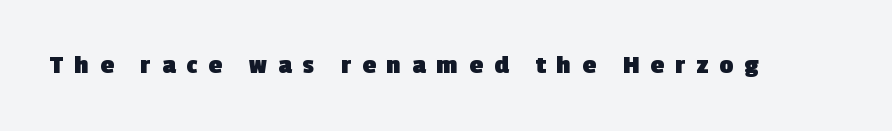
{"bold": "yes", "underline": "no", "letter_spacing": "wide", "letter_spacing_em": 0.41, "glyph_px": 27}
